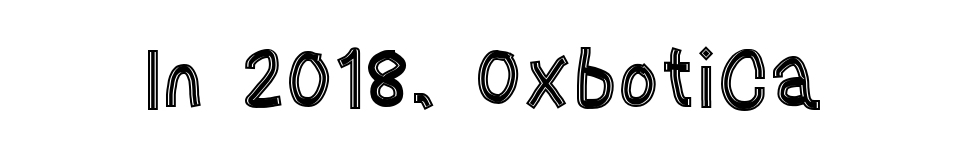
The image shows 80 px condensed type, upright; set normal letter spacing, not underlined; a large x-height.
